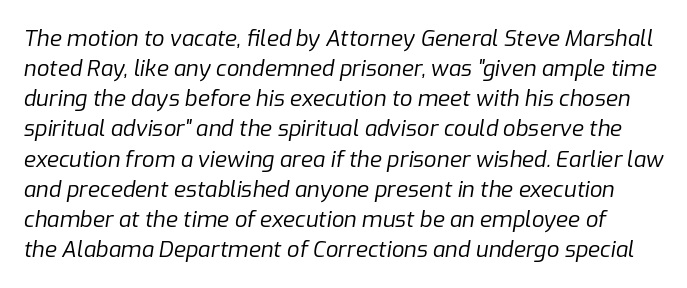
{"italic": "yes", "lean": "right", "slant_degrees": 9, "bold": "no", "underline": "no", "line_spacing": "normal", "line_spacing_ratio": 1.37, "letter_spacing": "normal", "letter_spacing_em": 0.0, "glyph_px": 22}
